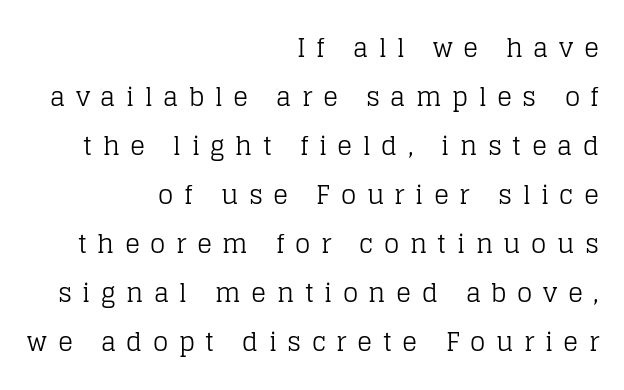
Q: Is the text bold? A: No.
Q: Is the text italic (slanted)? A: No, it is upright.
Q: Is the text underlined? A: No.
Q: How is the paragraph aligned? A: Right-aligned.
Q: Is the spacing between letters normal or unusually wide? A: Unusually wide.
Q: Is the spacing between lines tight, normal or loose? A: Loose.
